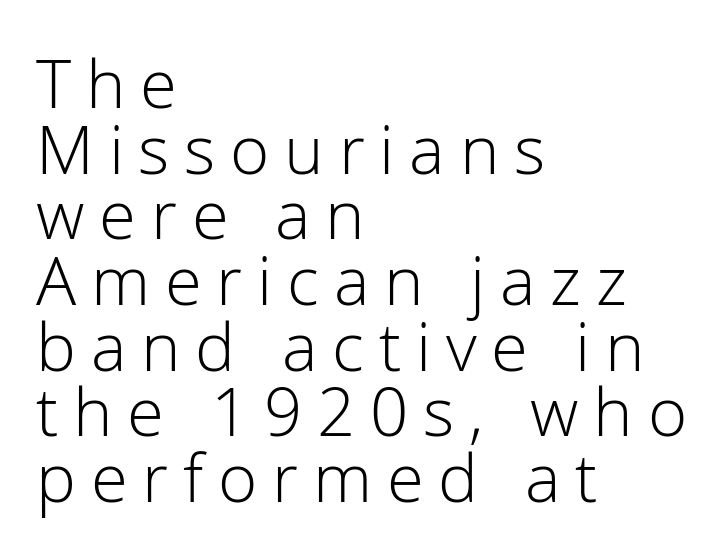
The image shows 67 px light sans-serif type, upright; set left-aligned, tight line spacing (0.98x), unusually wide letter spacing (+0.22 em), not underlined; low stroke contrast and a medium x-height.
